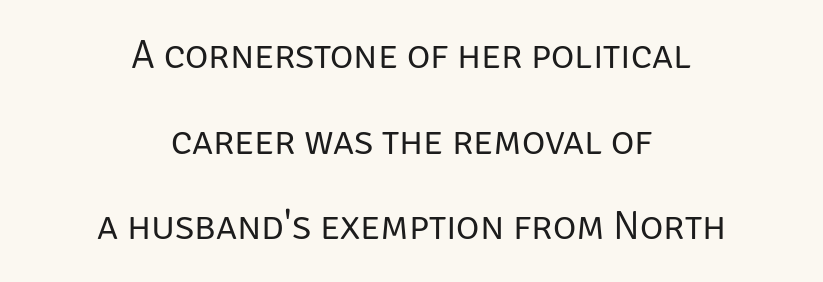
Q: Is the text bold? A: No.
Q: Is the text italic (slanted)? A: No, it is upright.
Q: Is the typeface a serif or a sans-serif typeface? A: Sans-serif.
Q: Is the text underlined? A: No.
Q: How is the paragraph aligned? A: Centered.
Q: Is the spacing between letters normal or unusually wide? A: Normal.
Q: Is the spacing between lines tight, normal or loose? A: Loose.
Q: Width (condensed, normal, or wide)? A: Normal.
Q: Stroke contrast? A: Low.
Q: x-height? A: Large.
Q: Monospaced? A: No.
